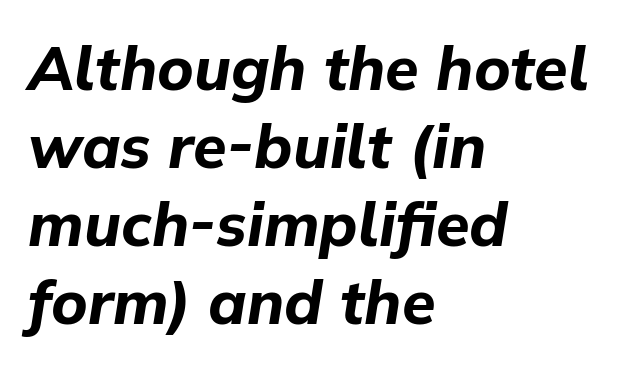
The rendering uses a moderate line-height, typical for paragraphs. Think of a printed novel: that variable character pitch is what you see here. Type without underlining. In terms of weight, the rendering is a true, heavy bold. Left-aligned paragraph, ragged on the right.
